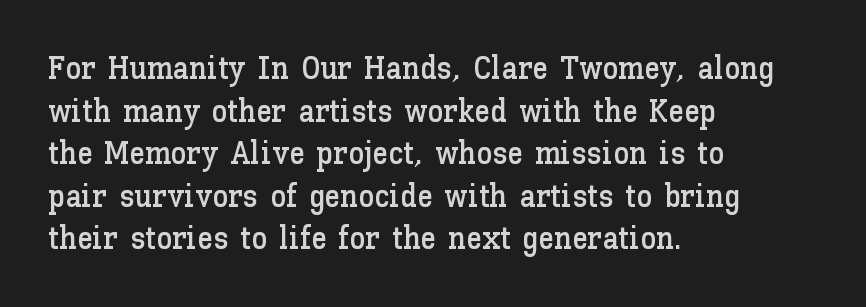
{"italic": "no", "width": "normal", "stroke_contrast": "low", "x_height": "medium", "monospaced": "no", "underline": "no", "align": "left", "line_spacing": "normal", "line_spacing_ratio": 1.33, "letter_spacing": "normal", "letter_spacing_em": 0.0, "glyph_px": 32}
